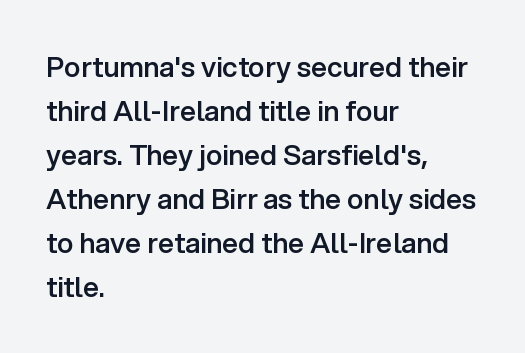
The image shows 28 px semibold sans-serif type, upright; set left-aligned, normal line spacing (1.57x), normal letter spacing, not underlined; low stroke contrast and a medium x-height.
